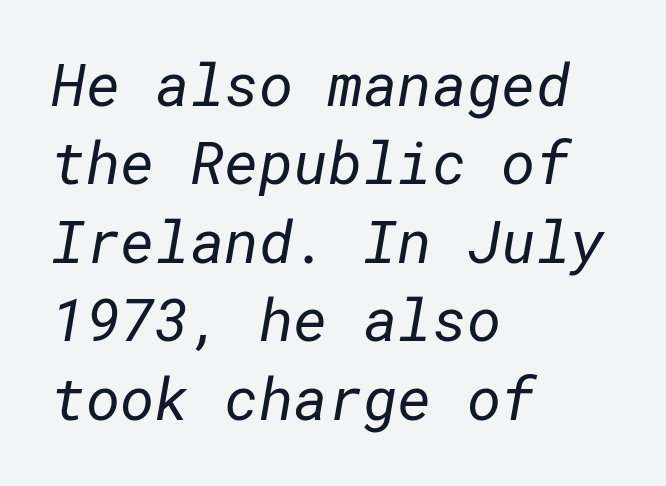
The image shows 59 px regular-weight sans-serif type; set left-aligned, normal line spacing (1.33x), normal letter spacing, not underlined; low stroke contrast and a medium x-height.
